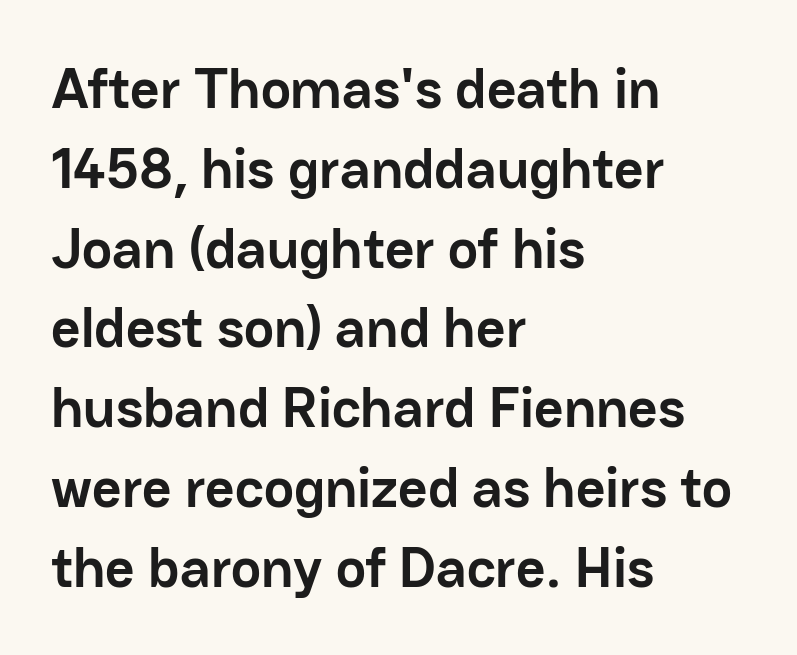
Q: Is the text bold? A: Yes.
Q: Is the text italic (slanted)? A: No, it is upright.
Q: Is the typeface a serif or a sans-serif typeface? A: Sans-serif.
Q: Is the text underlined? A: No.
Q: How is the paragraph aligned? A: Left-aligned.
Q: Is the spacing between letters normal or unusually wide? A: Normal.
Q: Is the spacing between lines tight, normal or loose? A: Normal.
Q: Width (condensed, normal, or wide)? A: Normal.
Q: Stroke contrast? A: Low.
Q: x-height? A: Medium.
Q: Monospaced? A: No.
